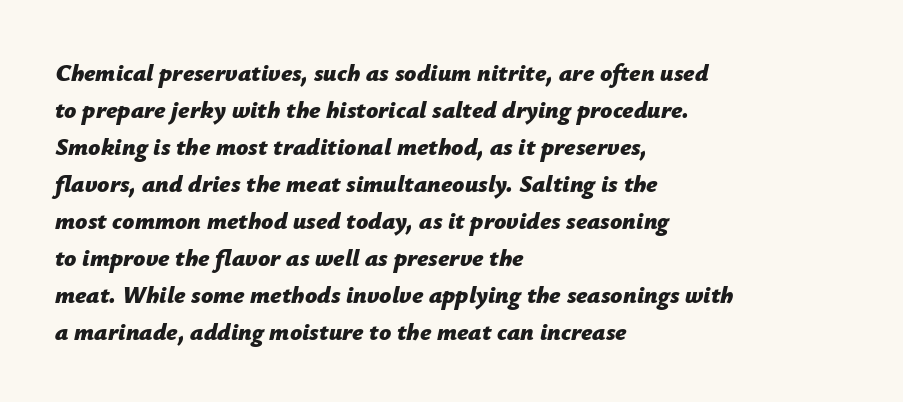
The image shows 24 px bold type, italic (leaning right); set left-aligned, normal line spacing (1.54x), normal letter spacing, not underlined.
